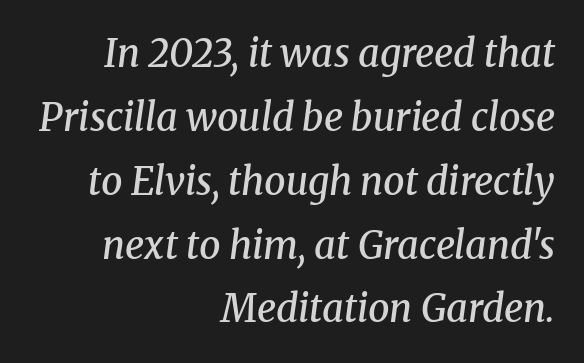
The image shows 38 px semibold serif type, italic (leaning right); set right-aligned, normal line spacing (1.68x), normal letter spacing, not underlined; medium stroke contrast and a medium x-height.
